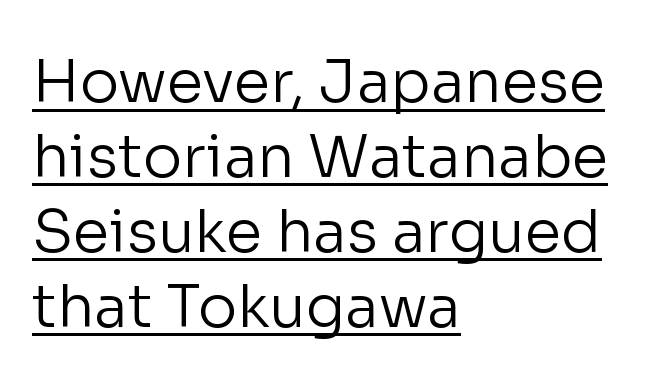
Has an underline been added? It has. Weight: not bold — regular or lighter. The leading is moderate, giving the passage an even texture. Glyph-to-glyph distance matches everyday printed text.
